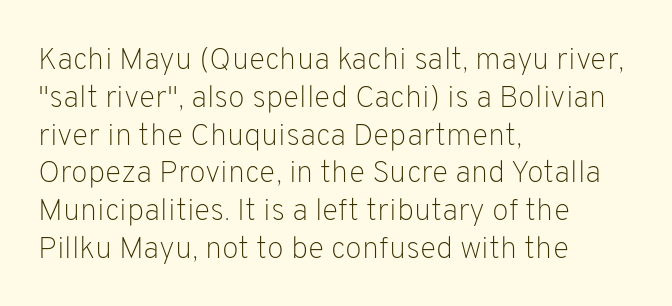
The image shows 31 px light sans-serif type, upright; set left-aligned, line spacing 1.22x, normal letter spacing, not underlined; low stroke contrast and a medium x-height.
